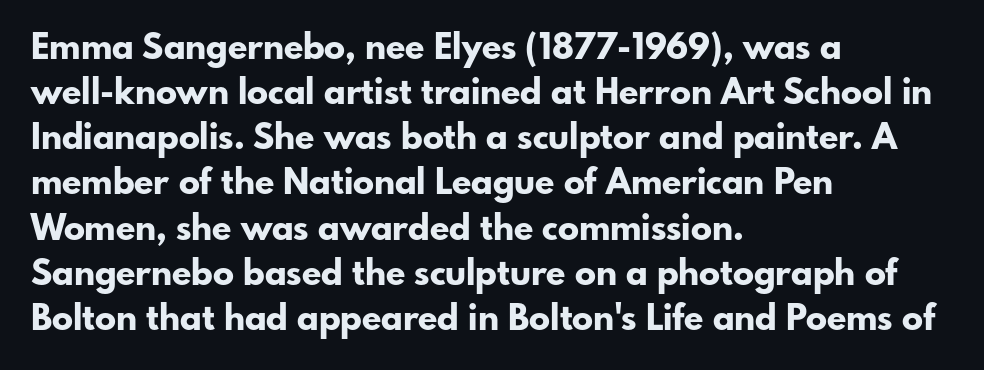
The strip under each line holds only bare page. Rendered with straight, roman letterforms. One glance says typical: line gaps are just what's usual. The lines in this sample share a left origin and differ only in where they stop. How heavy is the stroke? Heavy — this is a bold. Serif or sans? Sans — the stroke terminals are bare.
